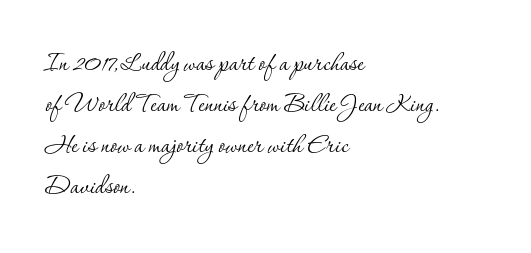
The rendering uses natural spacing where letterforms have individual widths. A typesetter would label this face a serif. The paragraph shown leans on its left margin.
